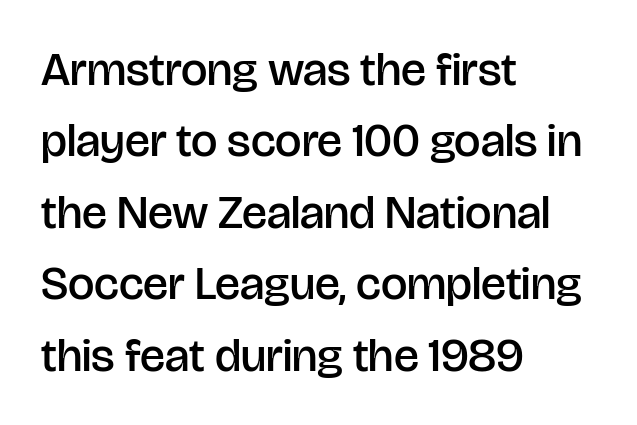
The image shows 47 px semibold sans-serif type, upright; set left-aligned, normal line spacing (1.52x), normal letter spacing, not underlined; low stroke contrast and a large x-height.
